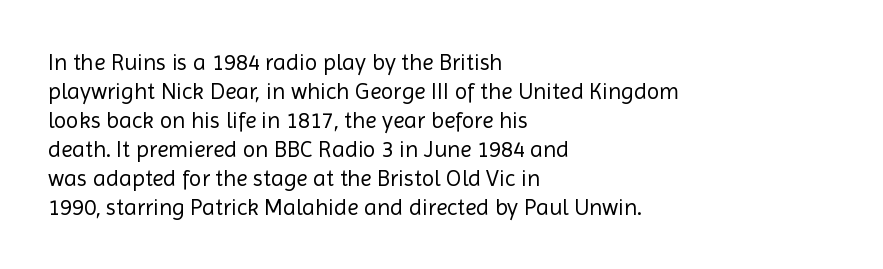
{"italic": "no", "bold": "no", "underline": "no", "align": "left", "line_spacing": "normal", "line_spacing_ratio": 1.26, "letter_spacing": "normal", "letter_spacing_em": 0.0, "glyph_px": 23}
